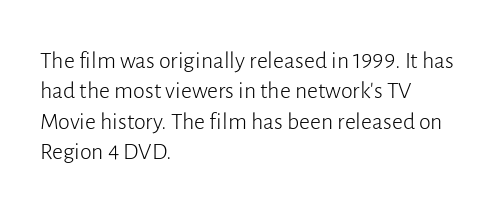
Q: Is the text bold? A: No.
Q: Is the text italic (slanted)? A: No, it is upright.
Q: Is the text underlined? A: No.
Q: How is the paragraph aligned? A: Left-aligned.
Q: Is the spacing between letters normal or unusually wide? A: Normal.
Q: Is the spacing between lines tight, normal or loose? A: Normal.
